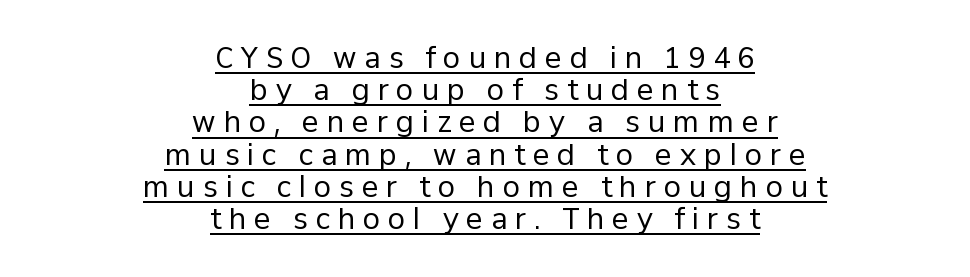
{"serif": "no", "italic": "no", "bold": "no", "weight": "regular", "width": "normal", "stroke_contrast": "low", "x_height": "medium", "monospaced": "no", "underline": "yes", "align": "center", "line_spacing": "tight", "line_spacing_ratio": 1.15, "letter_spacing": "wide", "letter_spacing_em": 0.28, "glyph_px": 28}
